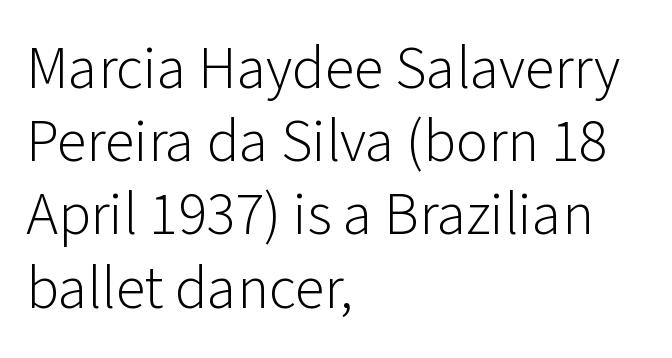
Q: Is the text bold? A: No.
Q: Is the text italic (slanted)? A: No, it is upright.
Q: Is the typeface a serif or a sans-serif typeface? A: Sans-serif.
Q: Is the text underlined? A: No.
Q: How is the paragraph aligned? A: Left-aligned.
Q: Is the spacing between letters normal or unusually wide? A: Normal.
Q: Width (condensed, normal, or wide)? A: Normal.
Q: Stroke contrast? A: Low.
Q: x-height? A: Medium.
Q: Monospaced? A: No.
